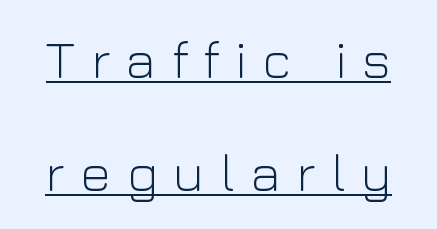
Q: Is the text bold? A: No.
Q: Is the text italic (slanted)? A: No, it is upright.
Q: Is the typeface a serif or a sans-serif typeface? A: Sans-serif.
Q: Is the text underlined? A: Yes.
Q: Is the spacing between letters normal or unusually wide? A: Unusually wide.
Q: Is the spacing between lines tight, normal or loose? A: Loose.
Q: Width (condensed, normal, or wide)? A: Normal.
Q: Stroke contrast? A: Low.
Q: x-height? A: Medium.
Q: Monospaced? A: No.
